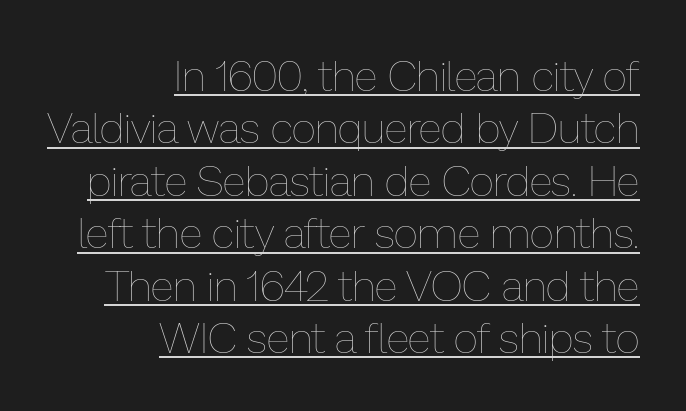
{"italic": "no", "bold": "no", "weight": "thin", "width": "normal", "stroke_contrast": "low", "x_height": "medium", "monospaced": "no", "underline": "yes", "align": "right", "line_spacing_ratio": 1.22, "letter_spacing": "normal", "letter_spacing_em": 0.0, "glyph_px": 43}
